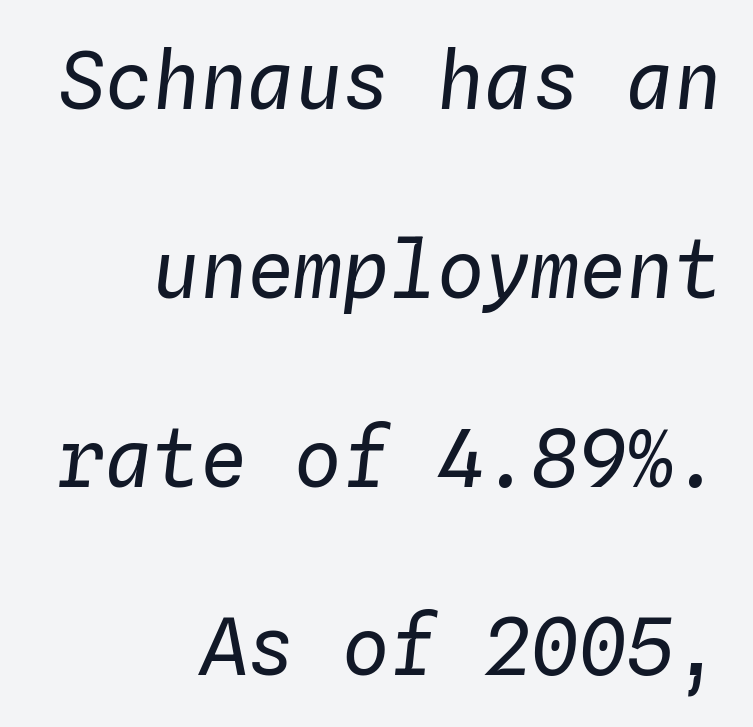
{"italic": "yes", "lean": "right", "slant_degrees": 4, "bold": "no", "weight": "regular", "width": "normal", "stroke_contrast": "low", "x_height": "medium", "monospaced": "yes", "underline": "no", "align": "right", "line_spacing": "loose", "line_spacing_ratio": 2.39, "letter_spacing": "normal", "letter_spacing_em": 0.0, "glyph_px": 79}
